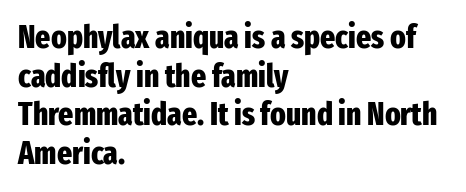
{"serif": "no", "italic": "no", "bold": "yes", "weight": "heavy", "width": "condensed", "stroke_contrast": "low", "x_height": "medium", "monospaced": "no", "underline": "no", "align": "left", "line_spacing_ratio": 1.21, "letter_spacing": "normal", "letter_spacing_em": 0.0, "glyph_px": 32}
